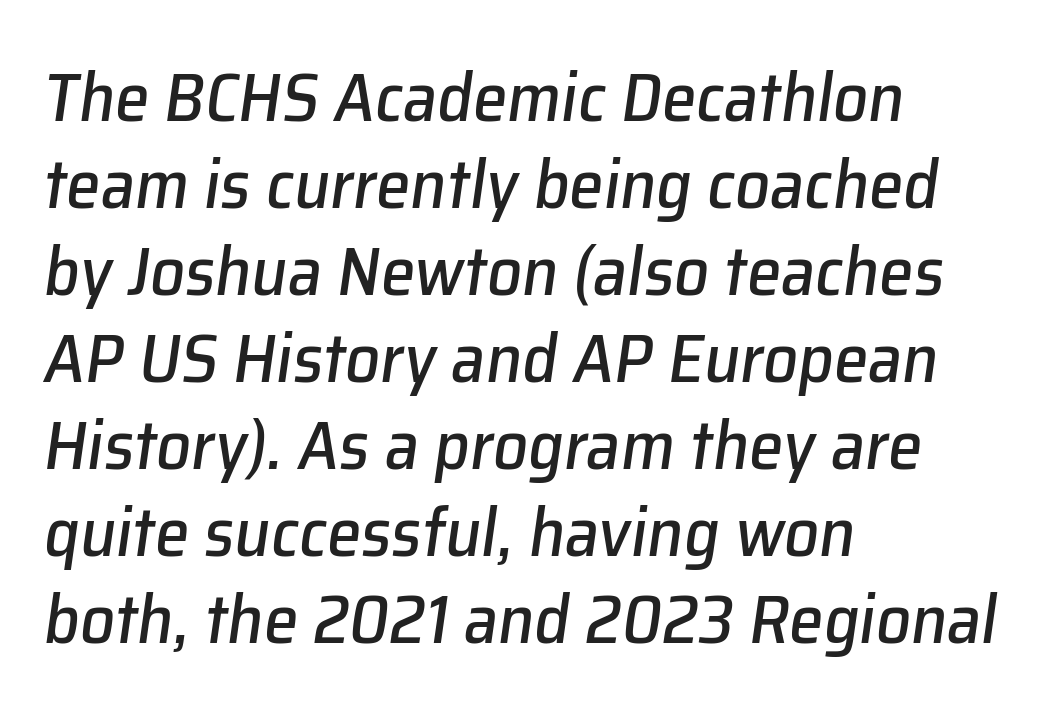
Q: Is the text italic (slanted)? A: Yes, it leans right by about 8 degrees.
Q: Is the text underlined? A: No.
Q: How is the paragraph aligned? A: Left-aligned.
Q: Is the spacing between letters normal or unusually wide? A: Normal.
Q: Is the spacing between lines tight, normal or loose? A: Normal.
Q: Width (condensed, normal, or wide)? A: Normal.
Q: Stroke contrast? A: Low.
Q: x-height? A: Medium.
Q: Monospaced? A: No.
